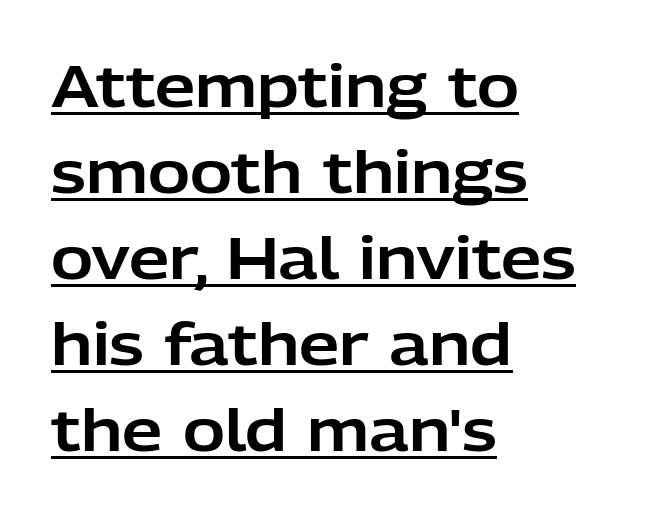
The image shows 57 px sans-serif type, upright; set left-aligned, normal line spacing (1.51x), normal letter spacing, underlined; low stroke contrast and a medium x-height.
